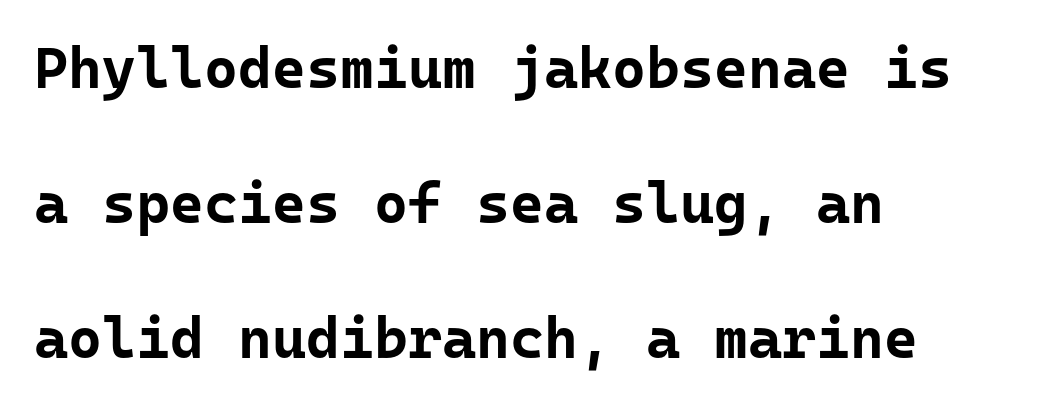
The designer went with a sans here, leaving each stem footless. The gap between lines stays unmarked. Notice how the passage keeps a crisp vertical edge on the left only. Summary of weight: heavy, a full bold. Honestly, the letter spacing is just normal — you wouldn't notice it.
